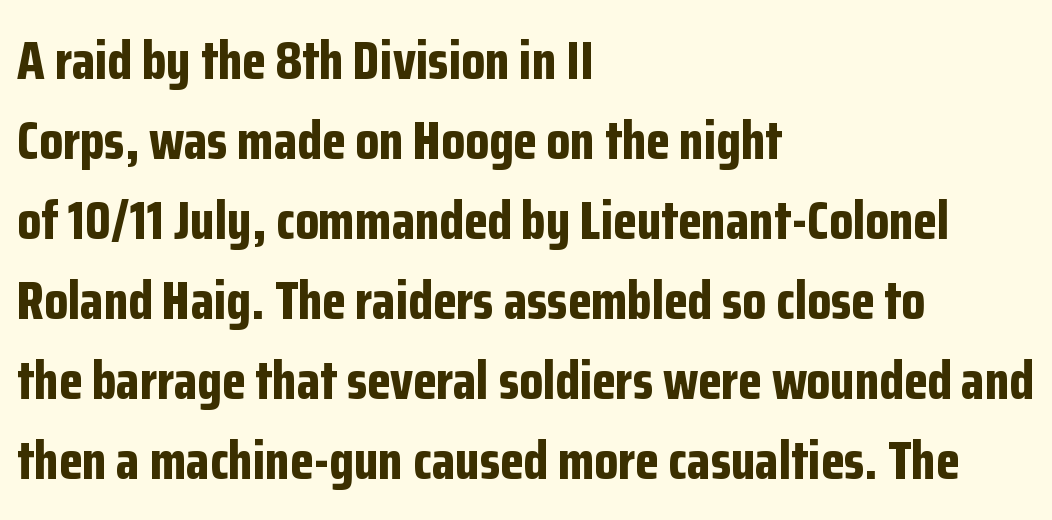
{"serif": "no", "italic": "no", "bold": "yes", "weight": "bold", "width": "condensed", "stroke_contrast": "low", "x_height": "medium", "monospaced": "no", "underline": "no", "align": "left", "line_spacing": "normal", "line_spacing_ratio": 1.48, "letter_spacing": "normal", "letter_spacing_em": 0.0, "glyph_px": 54}
